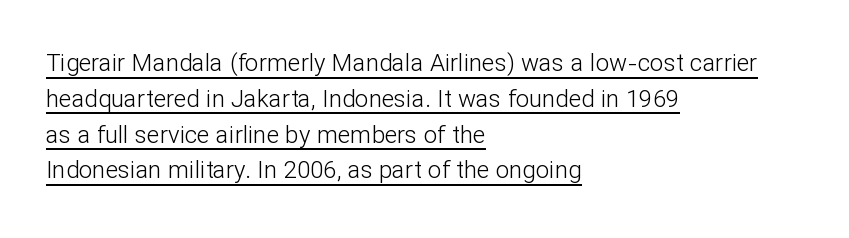
The image shows 24 px text type, upright; set left-aligned, normal line spacing (1.49x), normal letter spacing, underlined.
